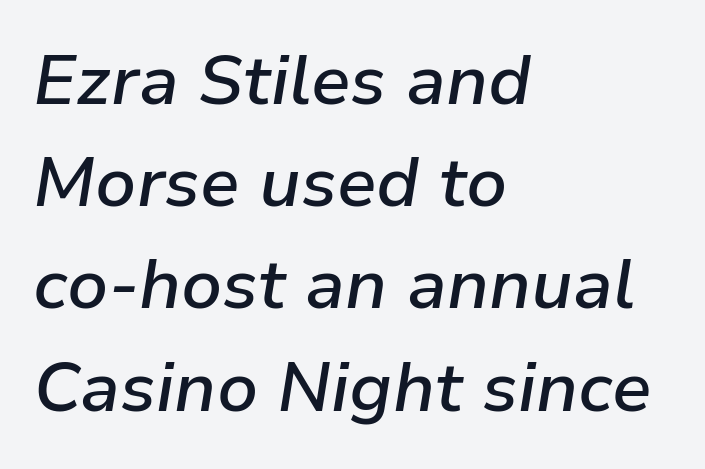
{"italic": "yes", "lean": "right", "slant_degrees": 9, "bold": "semi", "weight": "semibold", "width": "normal", "stroke_contrast": "low", "x_height": "medium", "monospaced": "no", "underline": "no", "align": "left", "line_spacing": "normal", "line_spacing_ratio": 1.46, "letter_spacing": "normal", "letter_spacing_em": 0.0, "glyph_px": 70}
